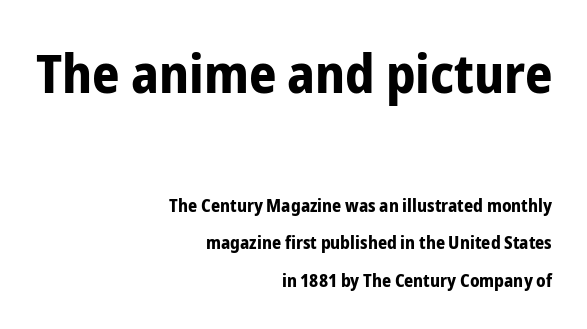
The image shows 54 px bold, condensed sans-serif type, upright; set right-aligned, loose line spacing (2.1x), normal letter spacing, not underlined; the first (top) block is 3.0x larger; low stroke contrast and a medium x-height.
